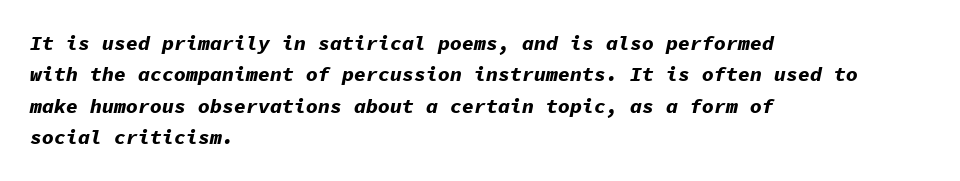
The image shows 20 px bold type, italic (leaning right); set left-aligned, normal line spacing (1.57x), normal letter spacing, not underlined.
